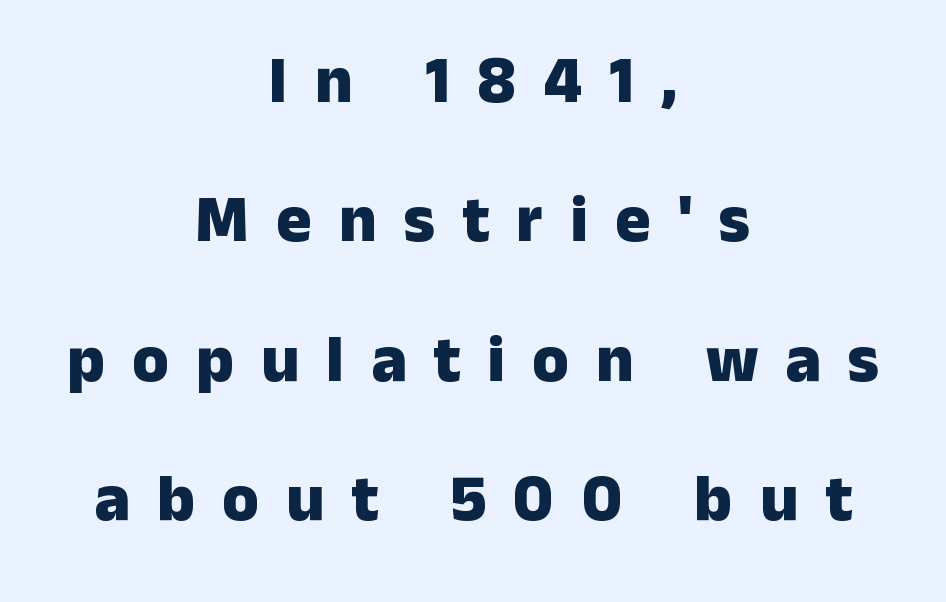
Where is the straight margin? There isn't one; the lines are centered. Words float on clear page, feet unadorned. Does the lettering tilt? It doesn't — this is upright. Each letter keeps its own natural width here, so spacing adapts to shape.
